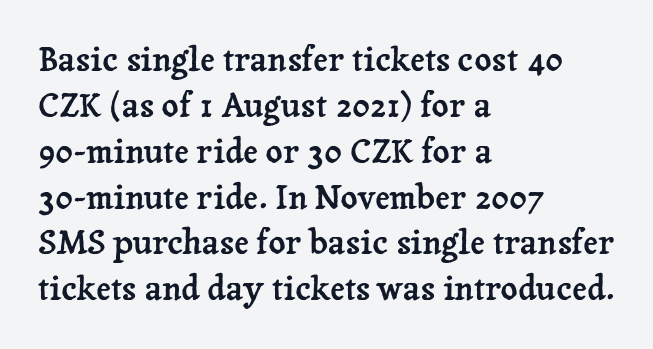
The face used here is proportionally spaced, like ordinary book or web type. When letters stand straight like this, we call the style roman or upright. A classic flush-left, rag-right setting is used for this passage. Any mark beneath the type? The region is blank. The passage shown stacks its lines at a standard gap. Compared with typical body copy, the letter spacing here is the same.
